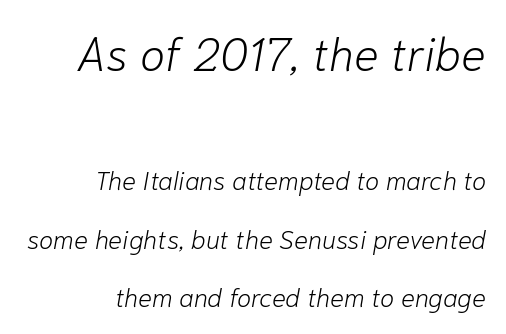
The image shows 46 px light type, italic (leaning right); set right-aligned, loose line spacing (2.26x), normal letter spacing, not underlined; the first (top) block is 1.77x larger; low stroke contrast and a medium x-height.
